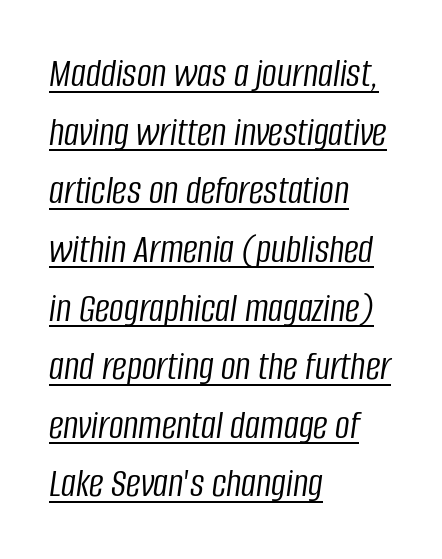
The image shows 41 px light, condensed type, italic (leaning right); set left-aligned, normal line spacing (1.43x), normal letter spacing, underlined; low stroke contrast and a large x-height.
